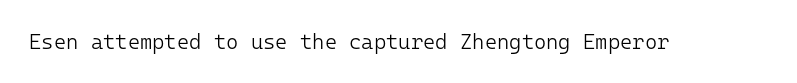
The image shows 21 px text type, upright; set normal letter spacing, not underlined.
